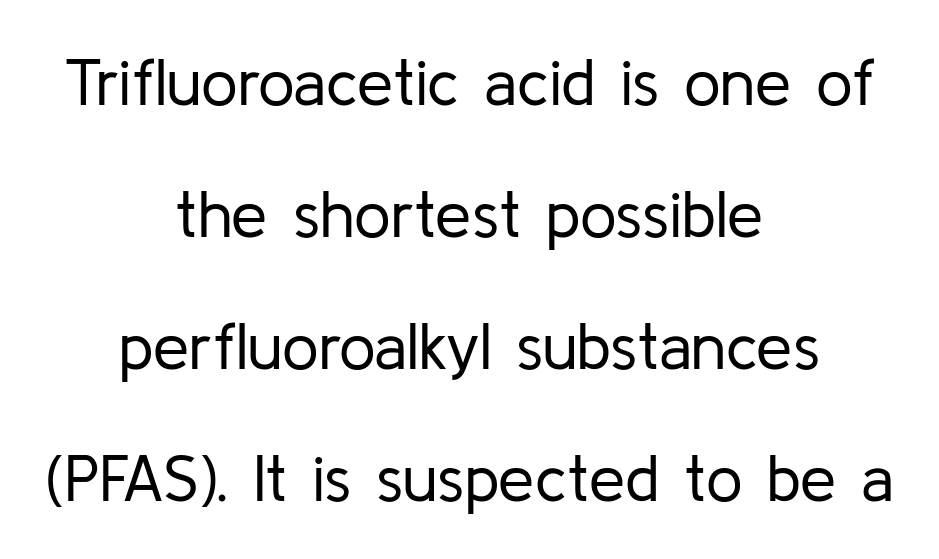
The space directly below the letters is spotless. Weight: in the light-to-regular range. Between one letter and the next there's only the usual sliver of space. Every stem runs plumb, perpendicular to the baseline. Typographically, this falls in the sans-serif category.
